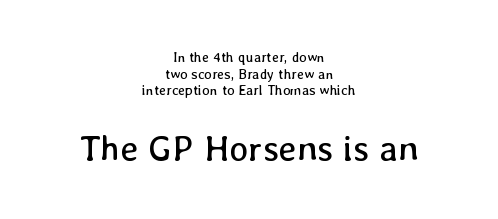
The image shows 36 px regular-weight type, upright; set centered, line spacing 1.18x, normal letter spacing, not underlined; the second (bottom) block is 2.57x larger; low stroke contrast and a medium x-height.
